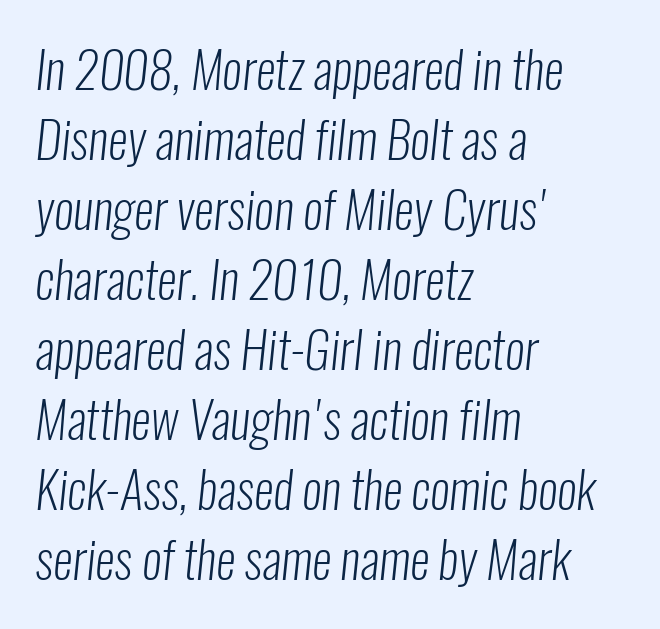
The image shows 50 px light, condensed sans-serif type; set left-aligned, normal line spacing (1.4x), normal letter spacing, not underlined; low stroke contrast and a medium x-height.
